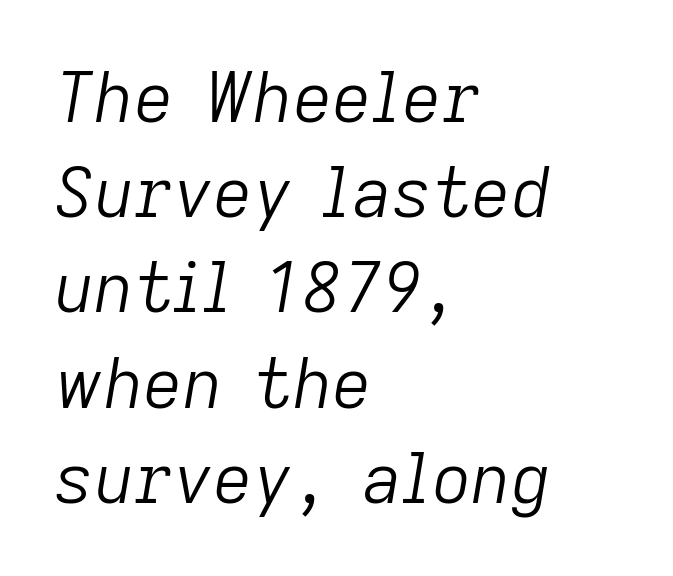
Q: Is the text bold? A: No.
Q: Is the text italic (slanted)? A: Yes, it leans right by about 9 degrees.
Q: Is the text underlined? A: No.
Q: How is the paragraph aligned? A: Left-aligned.
Q: Is the spacing between letters normal or unusually wide? A: Normal.
Q: Is the spacing between lines tight, normal or loose? A: Normal.
Q: Width (condensed, normal, or wide)? A: Normal.
Q: Stroke contrast? A: Low.
Q: x-height? A: Medium.
Q: Monospaced? A: No.
